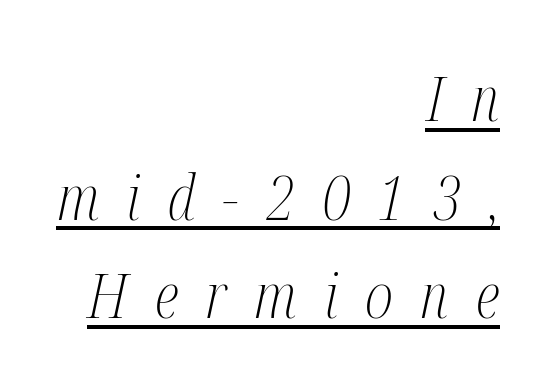
Q: Is the text bold? A: No.
Q: Is the text italic (slanted)? A: Yes, it leans right by about 12 degrees.
Q: Is the typeface a serif or a sans-serif typeface? A: Serif.
Q: Is the text underlined? A: Yes.
Q: How is the paragraph aligned? A: Right-aligned.
Q: Is the spacing between letters normal or unusually wide? A: Unusually wide.
Q: Is the spacing between lines tight, normal or loose? A: Normal.
Q: Width (condensed, normal, or wide)? A: Condensed.
Q: Stroke contrast? A: Medium.
Q: x-height? A: Medium.
Q: Monospaced? A: No.
